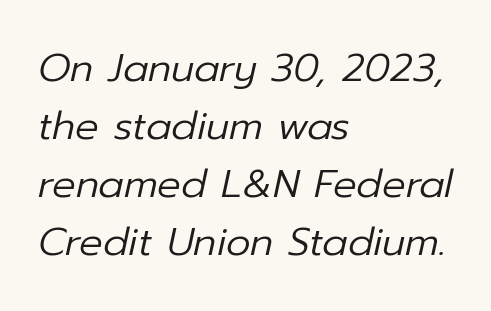
The image shows 39 px regular-weight type, italic (leaning right); set left-aligned, normal line spacing (1.49x), normal letter spacing, not underlined; low stroke contrast and a medium x-height.
